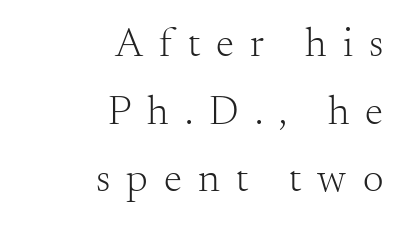
The image shows 41 px light serif type, upright; set right-aligned, normal line spacing (1.65x), unusually wide letter spacing (+0.39 em), not underlined; medium stroke contrast and a small x-height.
